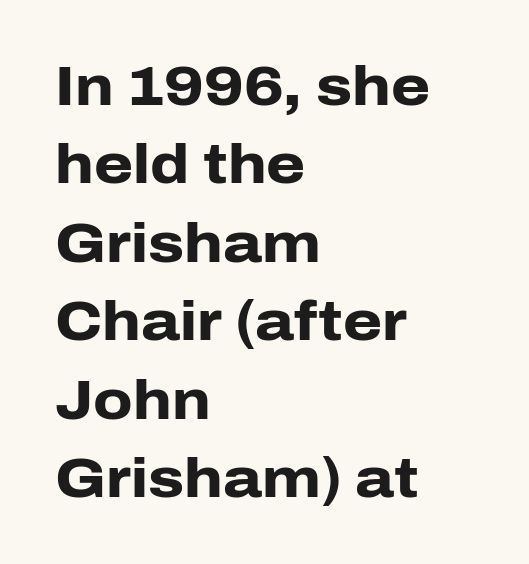
Q: Is the text bold? A: Yes.
Q: Is the text italic (slanted)? A: No, it is upright.
Q: Is the typeface a serif or a sans-serif typeface? A: Sans-serif.
Q: Is the text underlined? A: No.
Q: How is the paragraph aligned? A: Left-aligned.
Q: Is the spacing between letters normal or unusually wide? A: Normal.
Q: Is the spacing between lines tight, normal or loose? A: Normal.
Q: Width (condensed, normal, or wide)? A: Normal.
Q: Stroke contrast? A: Low.
Q: x-height? A: Medium.
Q: Monospaced? A: No.
